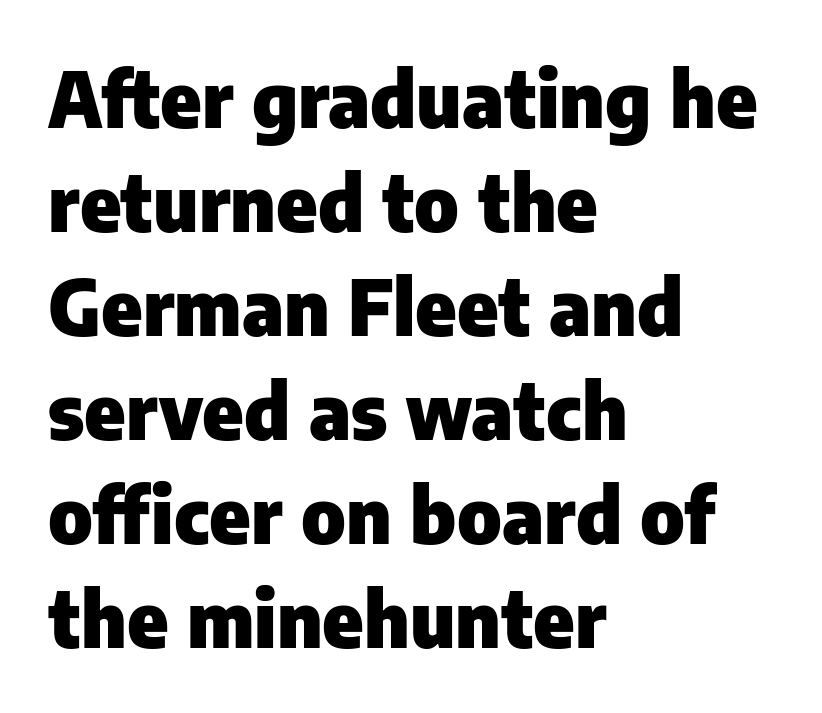
{"serif": "no", "italic": "no", "bold": "yes", "weight": "heavy", "width": "normal", "stroke_contrast": "low", "x_height": "medium", "monospaced": "no", "underline": "no", "align": "left", "line_spacing": "normal", "line_spacing_ratio": 1.35, "letter_spacing": "normal", "letter_spacing_em": 0.0, "glyph_px": 77}
